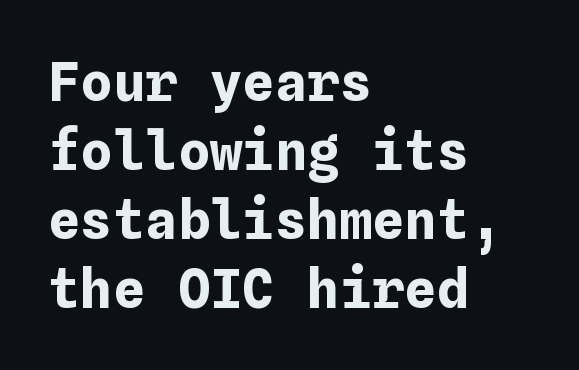
{"italic": "no", "bold": "yes", "weight": "bold", "width": "normal", "stroke_contrast": "low", "x_height": "medium", "underline": "no", "align": "left", "line_spacing": "normal", "line_spacing_ratio": 1.28, "letter_spacing": "normal", "letter_spacing_em": 0.0, "glyph_px": 54}
